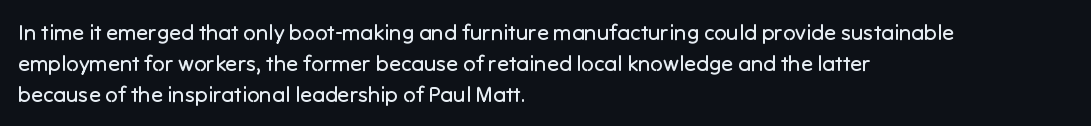
The image shows 22 px text type, upright; set left-aligned, normal line spacing (1.4x), normal letter spacing, not underlined.
